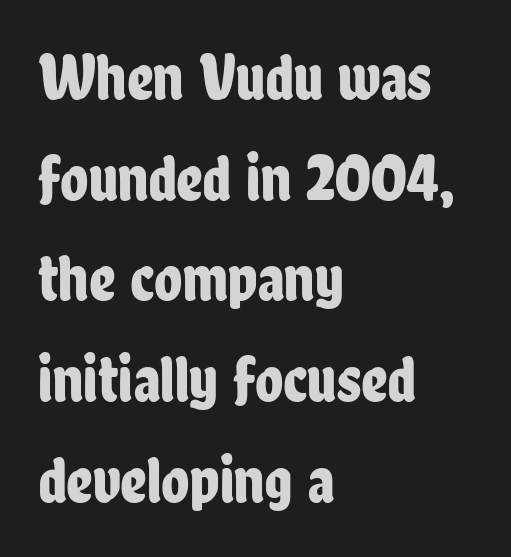
Layout note: lines flush left. Varying glyph widths throughout — classic text-font behaviour. Look at the tracking — it's just the regular setting, nothing added. Is there any slant? The stems are plumb.
